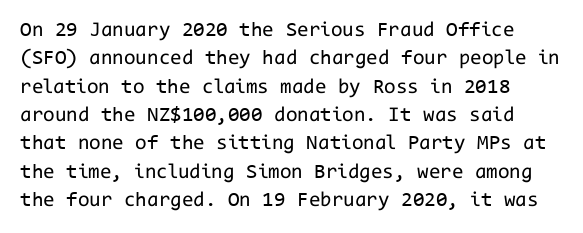
The passage shown has conventional tracking throughout. The space directly below the letters is spotless. The weight tops out at a normal text grade. Rendered with straight, roman letterforms. The block of text has a typical density, with ordinary space between rows.
